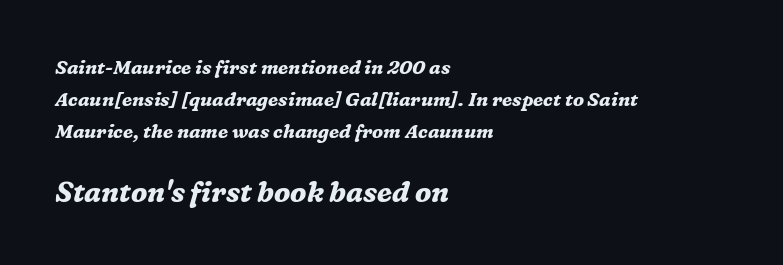
Q: Is the text bold? A: Yes.
Q: Is the text italic (slanted)? A: Yes, it leans right by about 16 degrees.
Q: Is the typeface a serif or a sans-serif typeface? A: Serif.
Q: Is the text underlined? A: No.
Q: How is the paragraph aligned? A: Left-aligned.
Q: Is the spacing between letters normal or unusually wide? A: Normal.
Q: Is the spacing between lines tight, normal or loose? A: Normal.
Q: Which block of text is set in a larger size, the first (top) or the second (bottom)? A: The second (bottom) one.
Q: Width (condensed, normal, or wide)? A: Normal.
Q: Stroke contrast? A: Medium.
Q: x-height? A: Medium.
Q: Monospaced? A: No.
